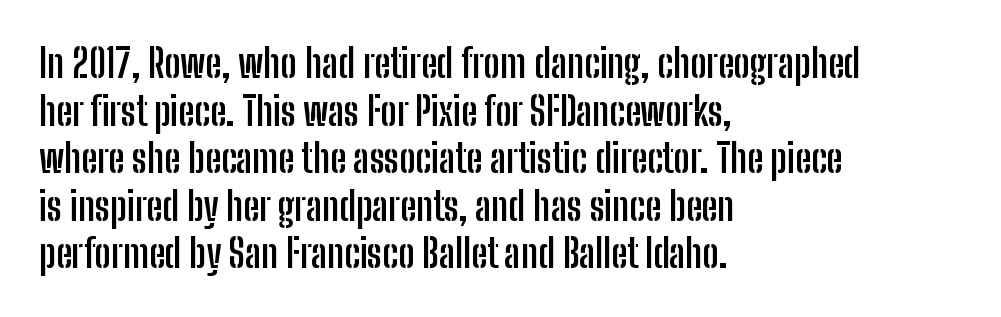
The image shows 39 px semibold, condensed sans-serif type, upright; set left-aligned, line spacing 1.22x, normal letter spacing, not underlined; low stroke contrast and a medium x-height.
